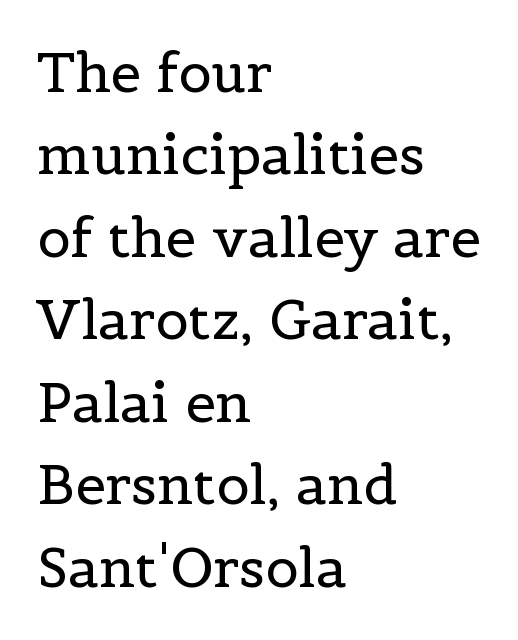
Q: Is the text bold? A: No.
Q: Is the text italic (slanted)? A: No, it is upright.
Q: Is the typeface a serif or a sans-serif typeface? A: Serif.
Q: Is the text underlined? A: No.
Q: How is the paragraph aligned? A: Left-aligned.
Q: Is the spacing between letters normal or unusually wide? A: Normal.
Q: Is the spacing between lines tight, normal or loose? A: Normal.
Q: Width (condensed, normal, or wide)? A: Normal.
Q: x-height? A: Medium.
Q: Monospaced? A: No.
